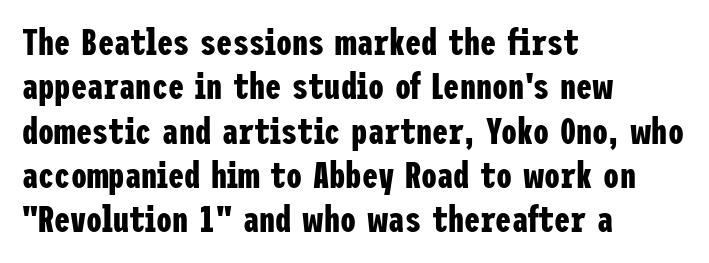
{"serif": "no", "italic": "no", "bold": "yes", "weight": "bold", "width": "condensed", "stroke_contrast": "low", "x_height": "medium", "underline": "no", "align": "left", "line_spacing_ratio": 1.23, "letter_spacing": "normal", "letter_spacing_em": 0.0, "glyph_px": 36}
